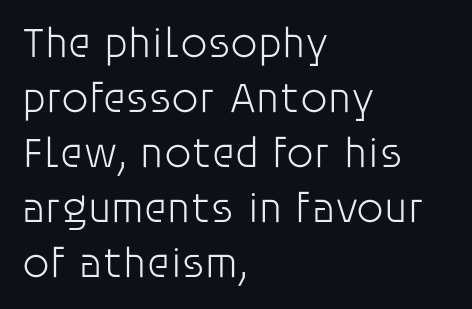
{"serif": "no", "italic": "no", "bold": "no", "weight": "light", "width": "normal", "stroke_contrast": "low", "x_height": "large", "monospaced": "no", "underline": "no", "align": "left", "line_spacing": "normal", "line_spacing_ratio": 1.28, "letter_spacing": "normal", "letter_spacing_em": 0.0, "glyph_px": 43}
